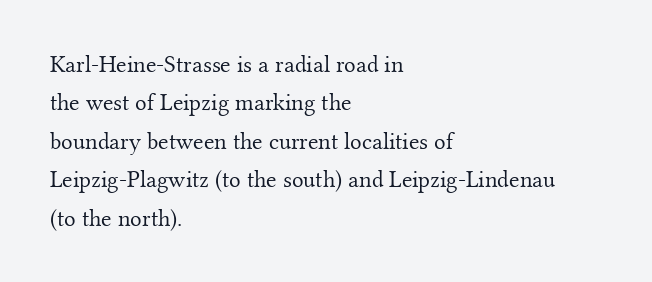
{"italic": "no", "bold": "no", "underline": "no", "align": "left", "line_spacing": "normal", "line_spacing_ratio": 1.6, "letter_spacing": "normal", "letter_spacing_em": 0.0, "glyph_px": 24}
